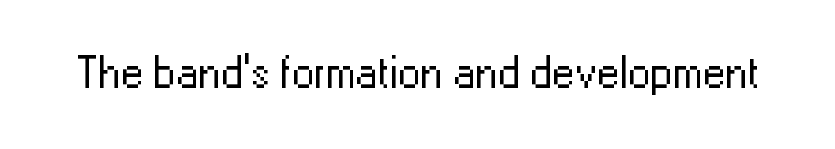
The image shows 45 px regular-weight sans-serif type, upright; set normal letter spacing, not underlined; low stroke contrast and a medium x-height.
